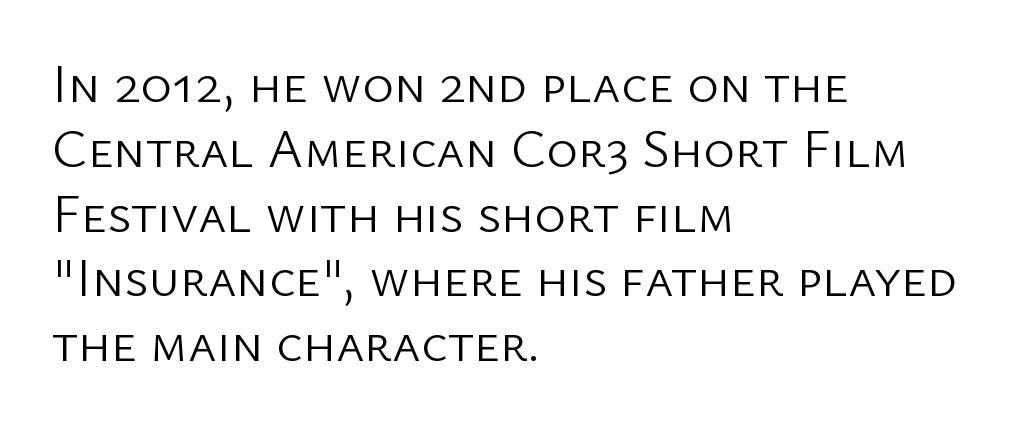
The image shows 54 px light sans-serif type, upright; set left-aligned, line spacing 1.2x, normal letter spacing, not underlined; low stroke contrast and a medium x-height.
